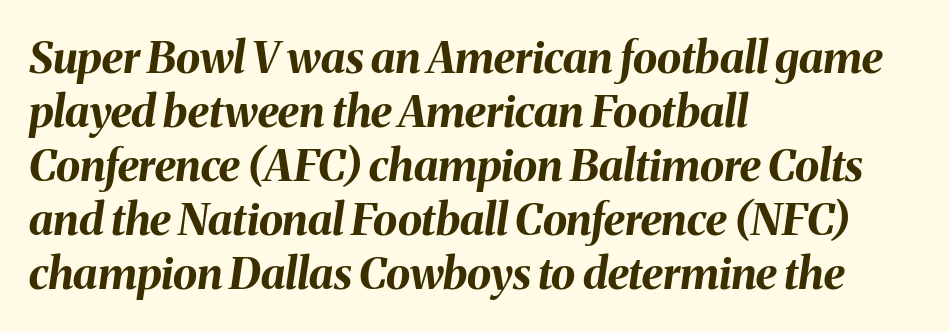
{"italic": "yes", "lean": "right", "slant_degrees": 8, "bold": "yes", "weight": "bold", "width": "normal", "stroke_contrast": "medium", "x_height": "medium", "monospaced": "no", "underline": "no", "align": "left", "line_spacing_ratio": 1.23, "letter_spacing": "normal", "letter_spacing_em": 0.0, "glyph_px": 44}
